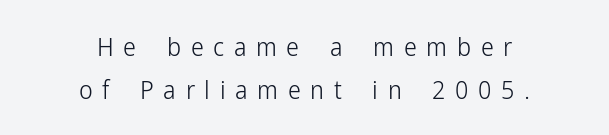
This is not heavy type; no bold has been used. Does extra space separate the letters? Yes, quite a lot of it. These lines were composed using upright roman letters. The passage is arranged like a title page — every line centered. Underlining? Definitely not there.
